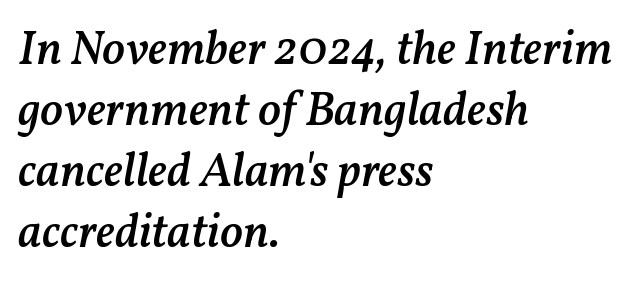
The image shows 48 px semibold type, italic (leaning right); set left-aligned, normal line spacing (1.27x), normal letter spacing, not underlined; medium stroke contrast and a medium x-height.
